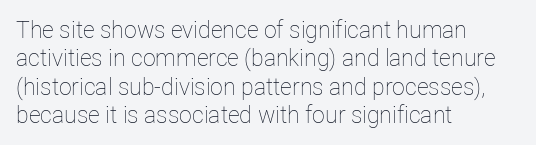
Nobody touched the tracking dial on this one. Visually the block forms a straight wall on the left and a jagged coastline on the right. Posture: upright roman. Beneath every word, the page is bare.
